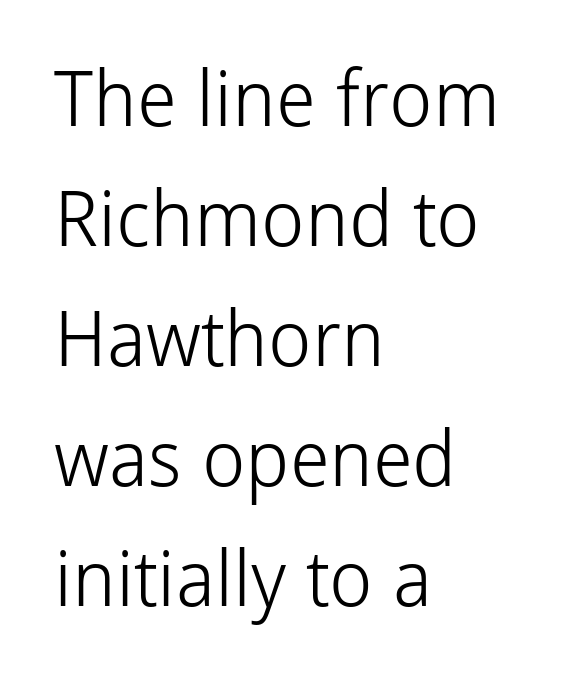
{"serif": "no", "italic": "no", "bold": "no", "weight": "light", "width": "normal", "stroke_contrast": "low", "x_height": "medium", "monospaced": "no", "underline": "no", "align": "left", "line_spacing": "normal", "line_spacing_ratio": 1.56, "letter_spacing": "normal", "letter_spacing_em": 0.0, "glyph_px": 77}
